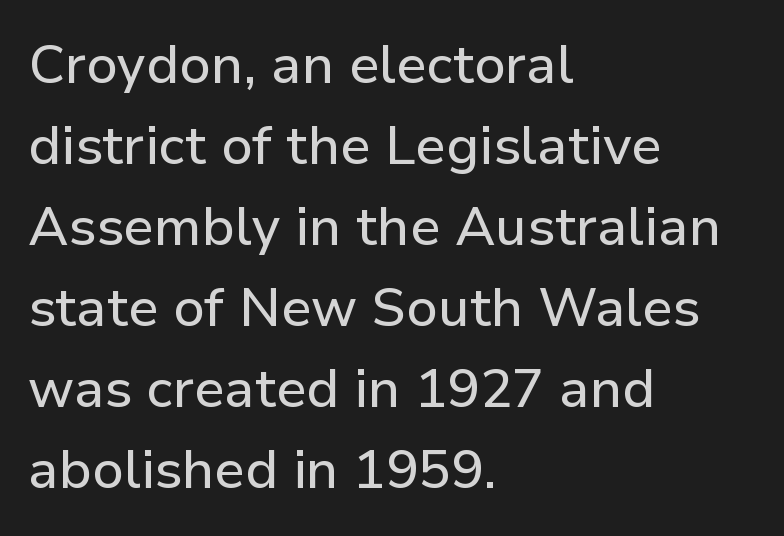
The image shows 54 px sans-serif type, upright; set left-aligned, normal line spacing (1.5x), normal letter spacing, not underlined; low stroke contrast and a medium x-height.
